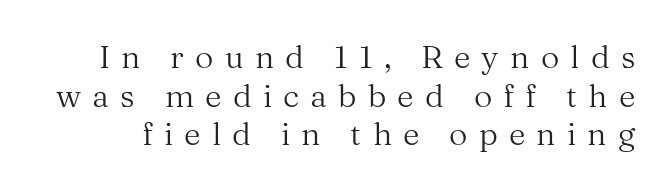
A typesetter would call this proportional, since set widths differ per character. Note: serifs present on the glyphs. Weight: in the light-to-regular range. Each word looks stretched out because of the extra space between its letters. These lines were composed using upright roman letters. Quick note: underline off.
